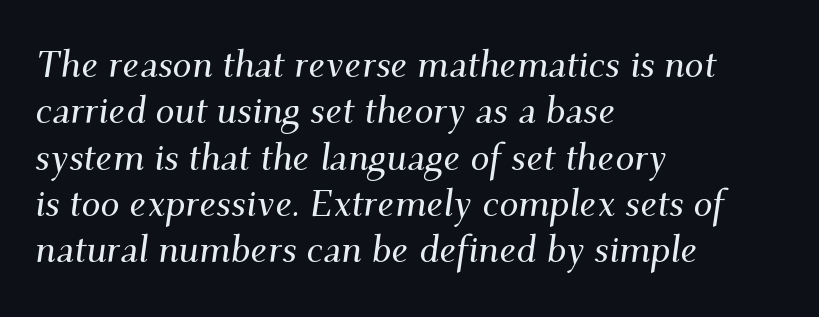
Q: Is the text italic (slanted)? A: Yes, it leans right by about 9 degrees.
Q: Is the typeface a serif or a sans-serif typeface? A: Serif.
Q: Is the text underlined? A: No.
Q: How is the paragraph aligned? A: Left-aligned.
Q: Is the spacing between letters normal or unusually wide? A: Normal.
Q: Width (condensed, normal, or wide)? A: Normal.
Q: Stroke contrast? A: Medium.
Q: x-height? A: Small.
Q: Monospaced? A: No.
